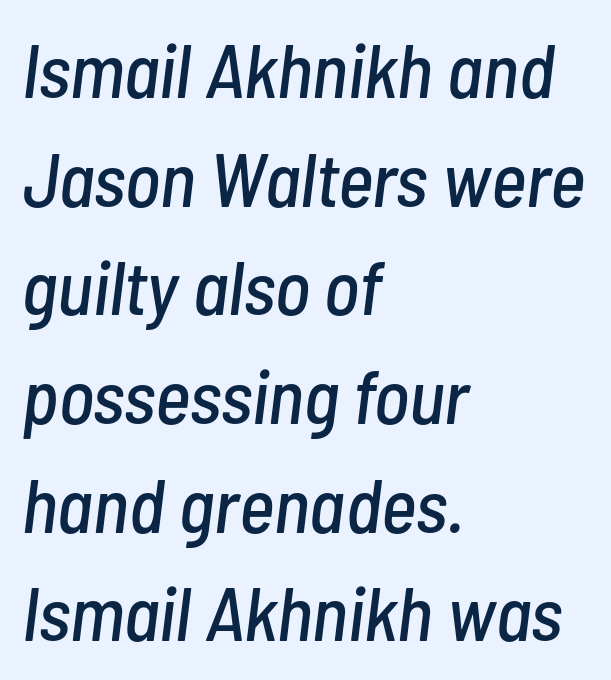
Look at the tracking — it's just the regular setting, nothing added. The paragraph has a hard left edge and a soft right edge. Character widths vary here, with narrow letters taking less room than wide ones. Check the space under the baseline: it is left empty. The designer left line spacing at the default.
